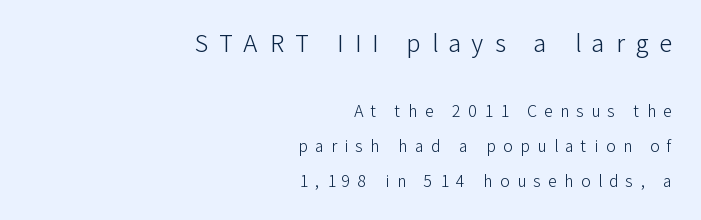
Q: Is the text bold? A: No.
Q: Is the text italic (slanted)? A: No, it is upright.
Q: Is the text underlined? A: No.
Q: How is the paragraph aligned? A: Right-aligned.
Q: Is the spacing between letters normal or unusually wide? A: Unusually wide.
Q: Is the spacing between lines tight, normal or loose? A: Loose.
Q: Which block of text is set in a larger size, the first (top) or the second (bottom)? A: The first (top) one.
